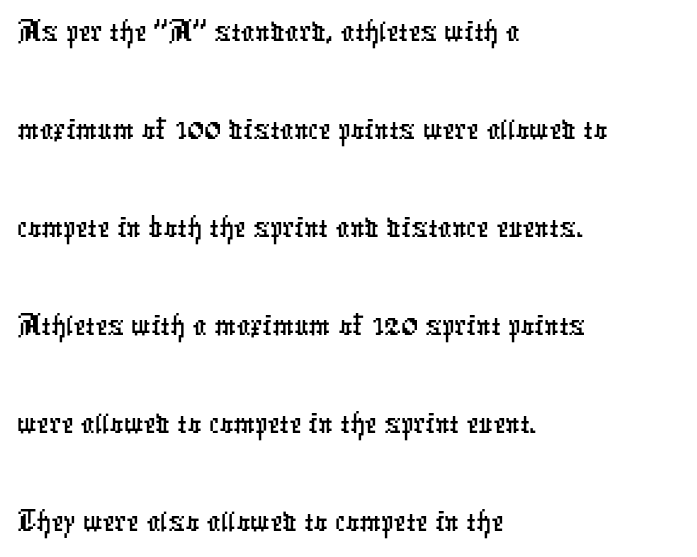
The image shows 68 px condensed sans-serif type; set left-aligned, normal line spacing (1.44x), normal letter spacing, not underlined; low stroke contrast and a medium x-height.
